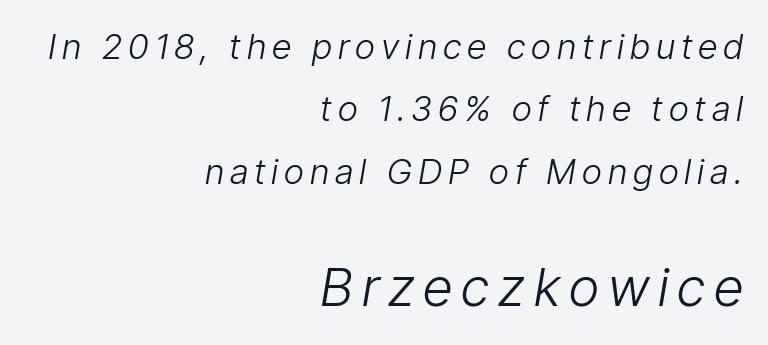
Q: Is the text bold? A: No.
Q: Is the text italic (slanted)? A: Yes, it leans right by about 9 degrees.
Q: Is the text underlined? A: No.
Q: How is the paragraph aligned? A: Right-aligned.
Q: Which block of text is set in a larger size, the first (top) or the second (bottom)? A: The second (bottom) one.
Q: Width (condensed, normal, or wide)? A: Condensed.
Q: Stroke contrast? A: Low.
Q: x-height? A: Medium.
Q: Monospaced? A: No.
